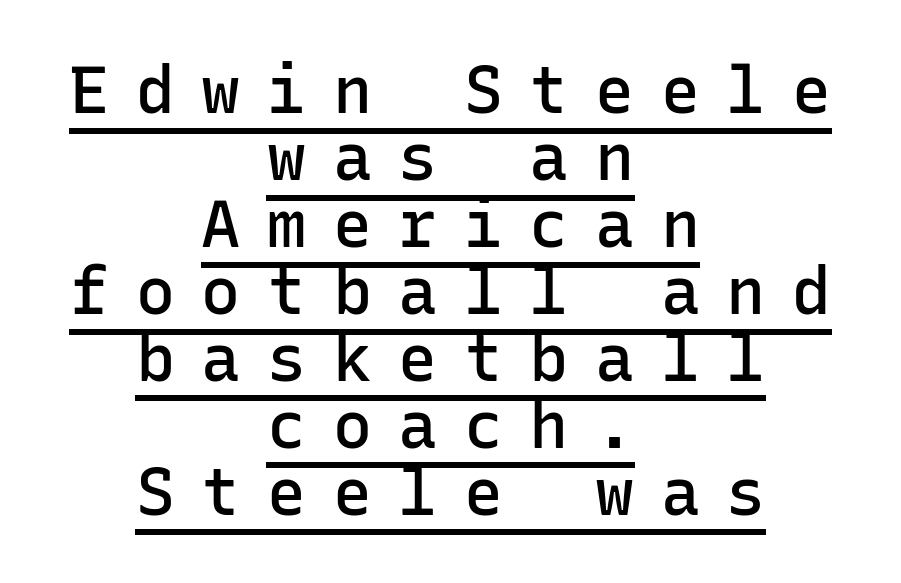
Q: Is the text bold? A: Semi-bold.
Q: Is the text italic (slanted)? A: No, it is upright.
Q: Is the typeface a serif or a sans-serif typeface? A: Sans-serif.
Q: Is the text underlined? A: Yes.
Q: How is the paragraph aligned? A: Centered.
Q: Is the spacing between letters normal or unusually wide? A: Unusually wide.
Q: Is the spacing between lines tight, normal or loose? A: Tight.
Q: Width (condensed, normal, or wide)? A: Normal.
Q: Stroke contrast? A: Low.
Q: x-height? A: Medium.
Q: Monospaced? A: Yes.
